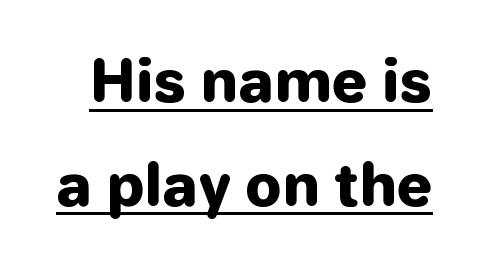
The image shows 57 px heavy sans-serif type, upright; set line spacing 1.82x, normal letter spacing, underlined; low stroke contrast and a medium x-height.
